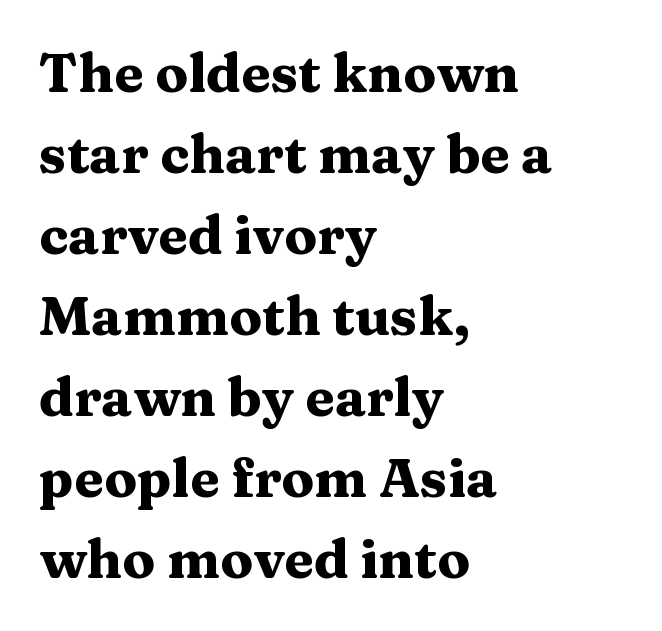
Check the space under the baseline: it is left empty. Do the characters align in a grid? No, the font is proportional. The font's upright variant was chosen for this text. The text block is weighted toward the left margin, trailing off unevenly rightward.
